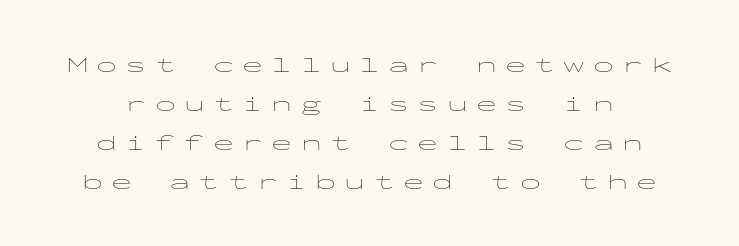
Only glyphs here, with clear space below each row. The strokes are not fattened; the text isn't bold. Students, note that the glyphs here are deliberately spaced far apart. A typesetter would mark this as roman, not italic.
